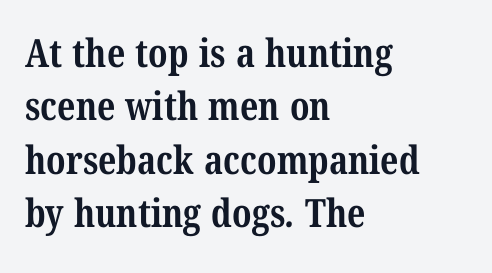
A classic flush-left, rag-right setting is used for this passage. The passage shown has conventional tracking throughout. The area under the type is left untouched. You could not count columns in this text — the font is proportionally spaced. The vertical gap from one line to the next is medium. Set as a true bold cut, around the 700 mark.
